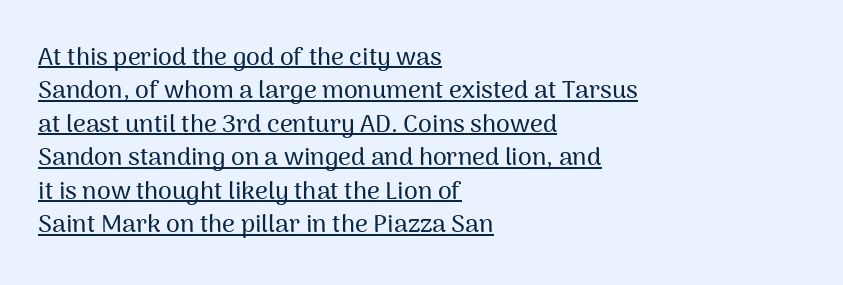
What's the leading like? Ordinary, nothing unusual. Short note: letters normally spaced. The specimen includes a rule beneath the text block's lines. Posture: straight, roman, zero tilt. Teacher's note: observe the even left margin — that is flush-left alignment.
